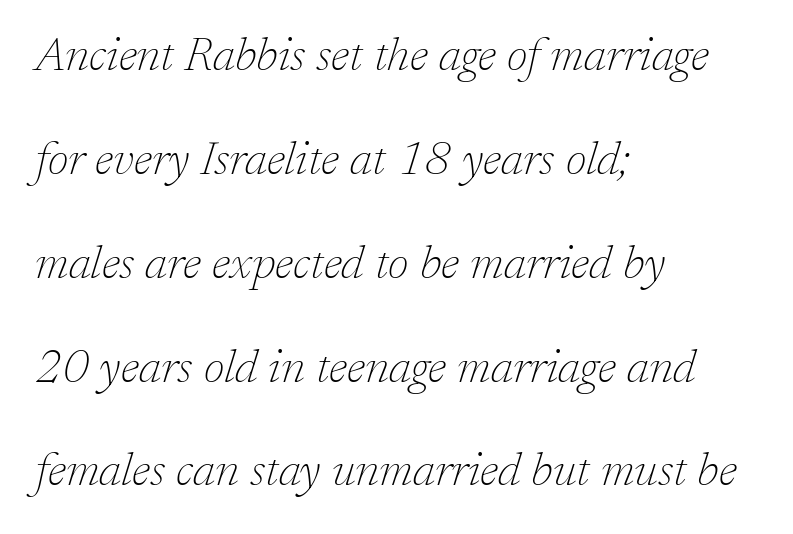
The image shows 47 px thin serif type, italic (leaning right); set left-aligned, loose line spacing (2.21x), normal letter spacing, not underlined; low stroke contrast and a medium x-height.
